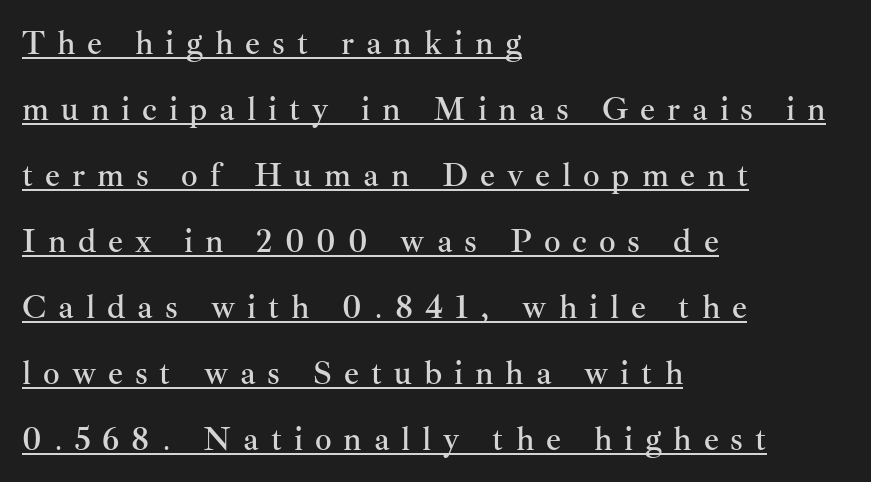
Q: Is the text italic (slanted)? A: No, it is upright.
Q: Is the typeface a serif or a sans-serif typeface? A: Serif.
Q: Is the text underlined? A: Yes.
Q: How is the paragraph aligned? A: Left-aligned.
Q: Is the spacing between letters normal or unusually wide? A: Unusually wide.
Q: Is the spacing between lines tight, normal or loose? A: Loose.
Q: Width (condensed, normal, or wide)? A: Normal.
Q: Stroke contrast? A: Medium.
Q: x-height? A: Small.
Q: Monospaced? A: No.
